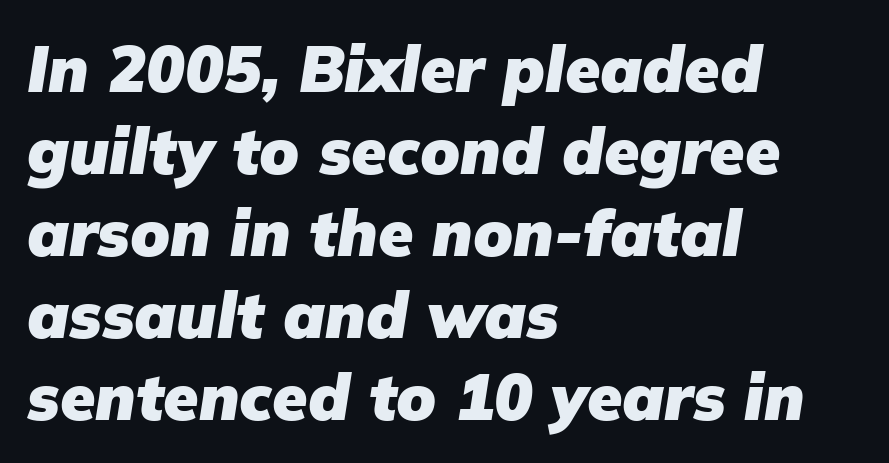
The image shows 64 px heavy type, italic (leaning right); set left-aligned, normal line spacing (1.28x), normal letter spacing, not underlined; low stroke contrast and a medium x-height.
